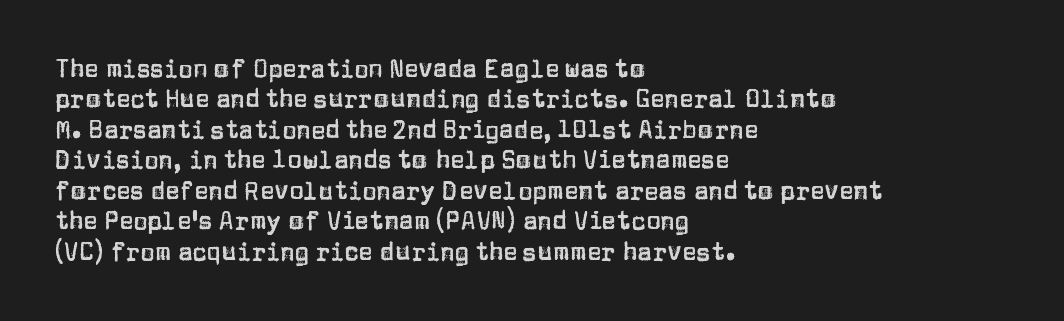
Unmarked baselines from the first word to the last. Short and long lines alike share a common starting point at left. The horizontal fit of the characters is conventional and even. Leading matches the norm, producing a regular column. In terms of posture, this sample is upright.
